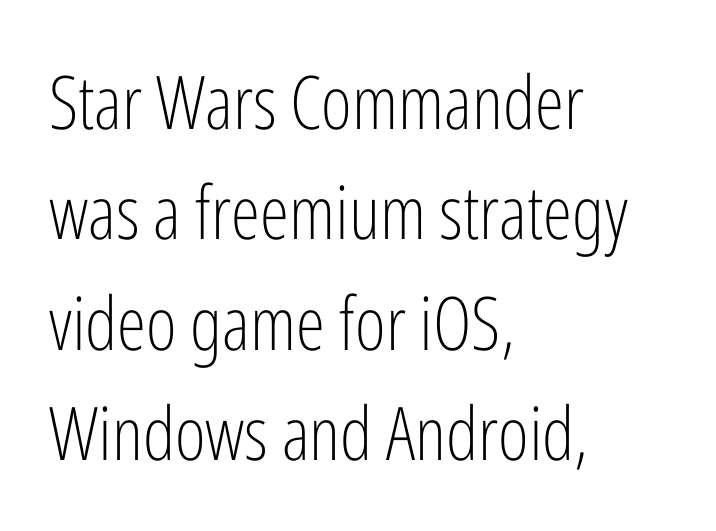
Each letter keeps its own natural width here, so spacing adapts to shape. It's the straight-up-and-down kind of type. Is this a sans? Yes — the strokes have no serifs. A classic flush-left, rag-right setting is used for this passage. The specimen omits any rule beneath the text block's lines. What's the leading like? Ordinary, nothing unusual.
